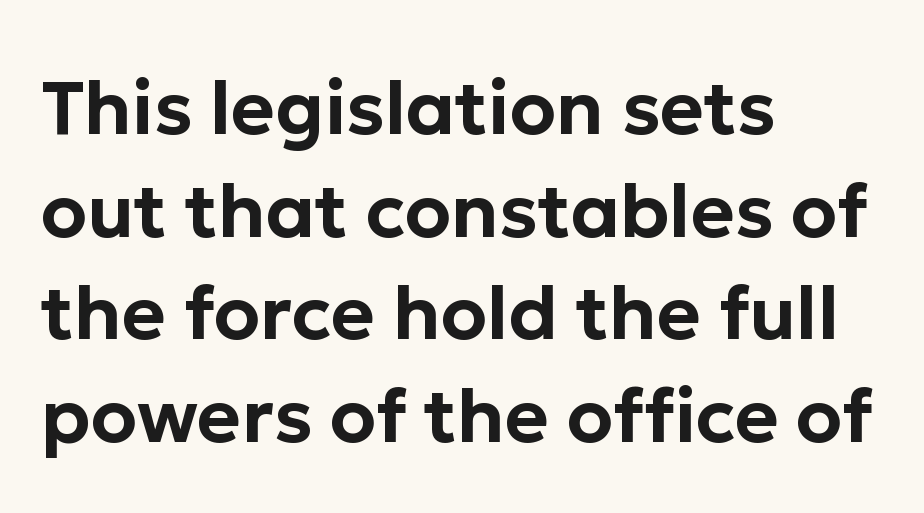
The image shows 75 px sans-serif type, upright; set left-aligned, normal line spacing (1.37x), normal letter spacing, not underlined; low stroke contrast and a medium x-height.
